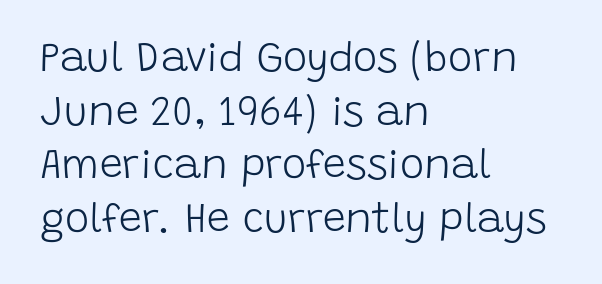
{"serif": "no", "italic": "no", "bold": "no", "weight": "light", "width": "normal", "stroke_contrast": "low", "x_height": "large", "monospaced": "no", "underline": "no", "align": "left", "line_spacing": "normal", "line_spacing_ratio": 1.31, "letter_spacing": "normal", "letter_spacing_em": 0.0, "glyph_px": 41}
